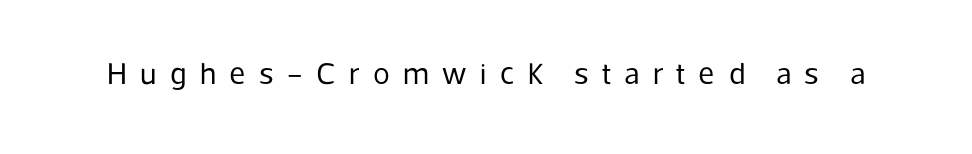
The image shows 31 px regular-weight sans-serif type, upright; set unusually wide letter spacing (+0.43 em), not underlined; low stroke contrast and a medium x-height.
